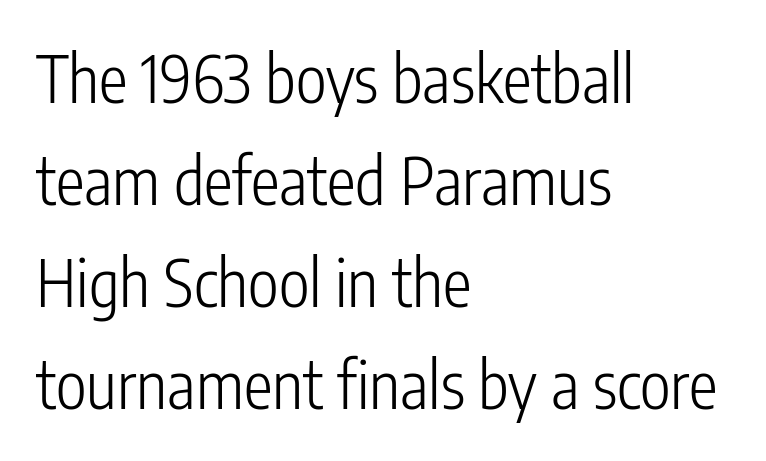
{"serif": "no", "italic": "no", "bold": "no", "weight": "light", "width": "condensed", "stroke_contrast": "low", "x_height": "medium", "monospaced": "no", "underline": "no", "align": "left", "line_spacing": "normal", "line_spacing_ratio": 1.57, "letter_spacing": "normal", "letter_spacing_em": 0.0, "glyph_px": 65}
